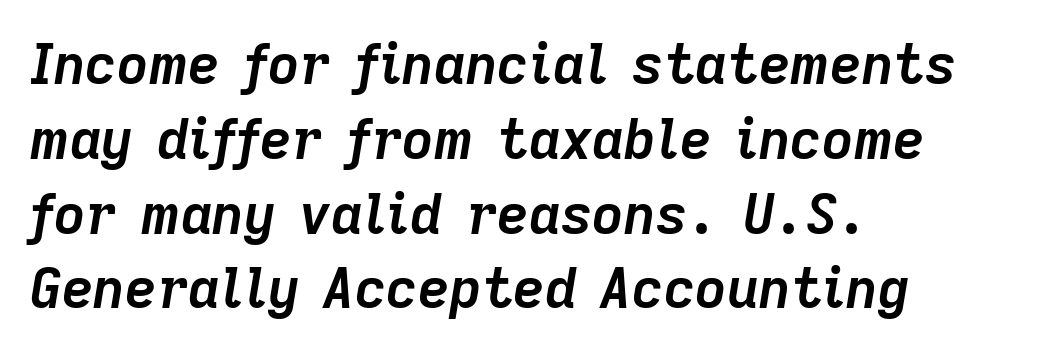
{"italic": "yes", "lean": "right", "slant_degrees": 9, "bold": "yes", "weight": "semibold", "width": "normal", "stroke_contrast": "low", "x_height": "medium", "monospaced": "no", "underline": "no", "align": "left", "line_spacing": "normal", "line_spacing_ratio": 1.36, "letter_spacing": "normal", "letter_spacing_em": 0.0, "glyph_px": 55}
